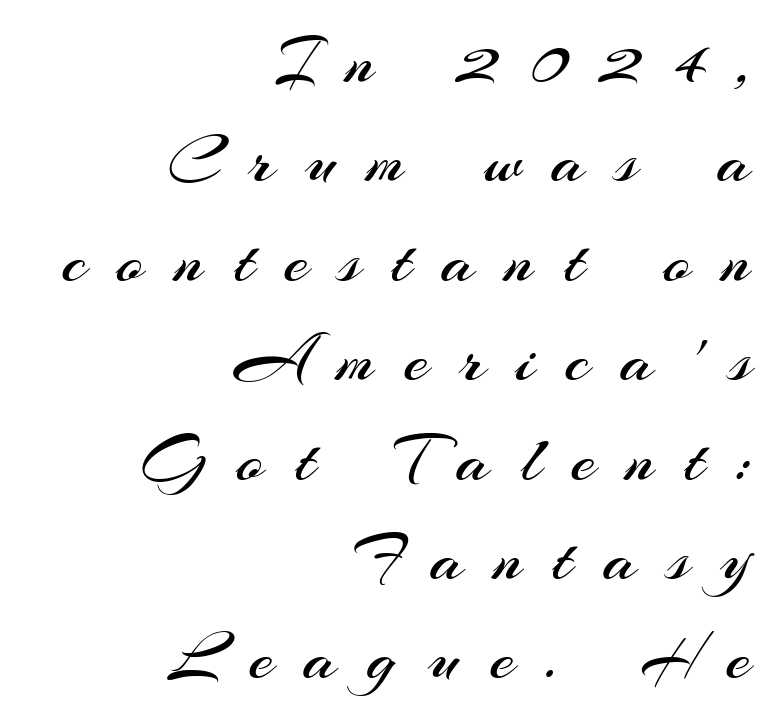
Rule under the text: the space is simply empty. The passage shown stacks its lines at a standard gap. Which margin do the lines hug? The right one — the left edge is uneven. Does the type have serifs? No, each stem ends abruptly. Tracking here is generous; glyphs stand well apart from one another. Stem width sits at or under what a default text font uses.
